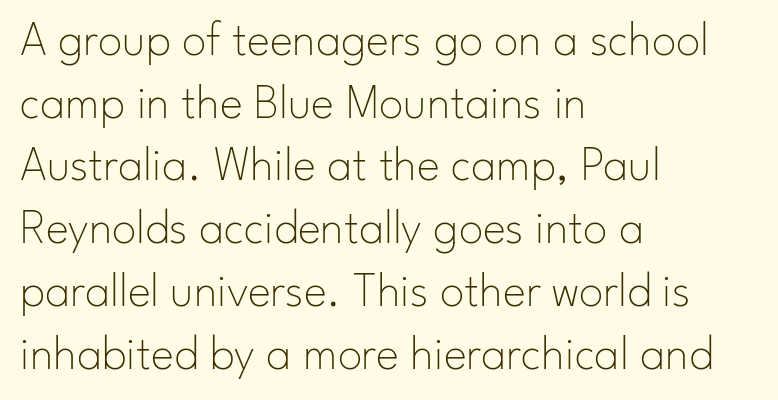
{"serif": "no", "italic": "no", "bold": "no", "weight": "thin", "width": "normal", "stroke_contrast": "low", "x_height": "small", "monospaced": "no", "underline": "no", "align": "left", "line_spacing": "normal", "line_spacing_ratio": 1.28, "letter_spacing": "normal", "letter_spacing_em": 0.0, "glyph_px": 49}
